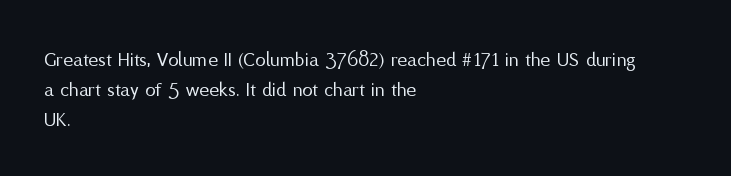
Regarding leading, the lines here are spaced in the standard way. Underline: absent. A classic flush-left, rag-right setting is used for this passage. Every character sits straight up, as roman type does.
